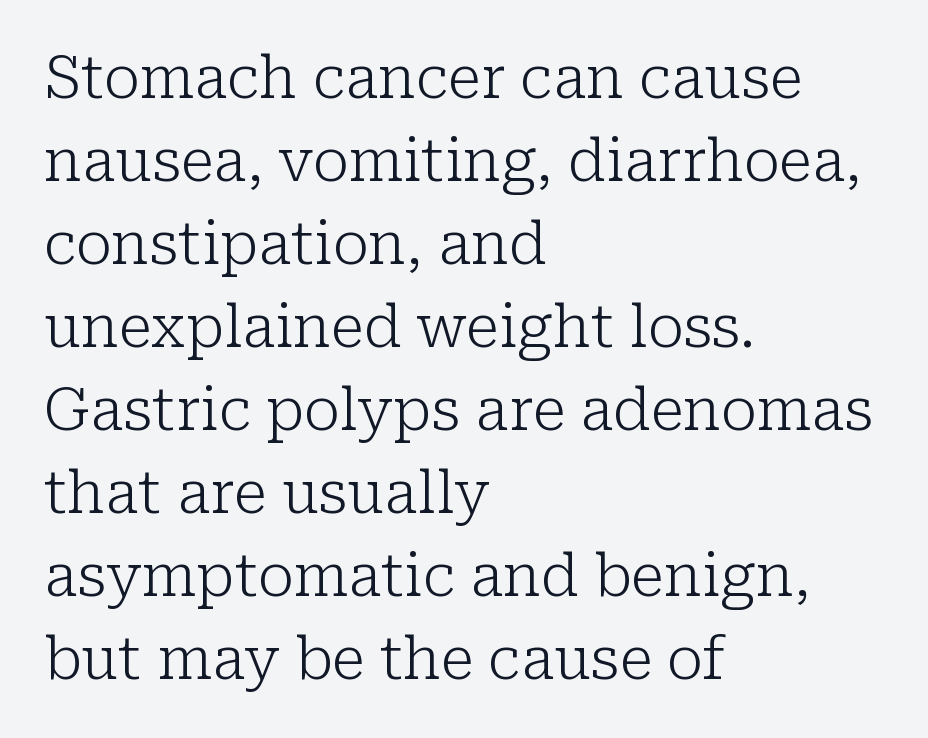
The image shows 58 px light serif type, upright; set left-aligned, normal line spacing (1.43x), normal letter spacing, not underlined; low stroke contrast and a medium x-height.
